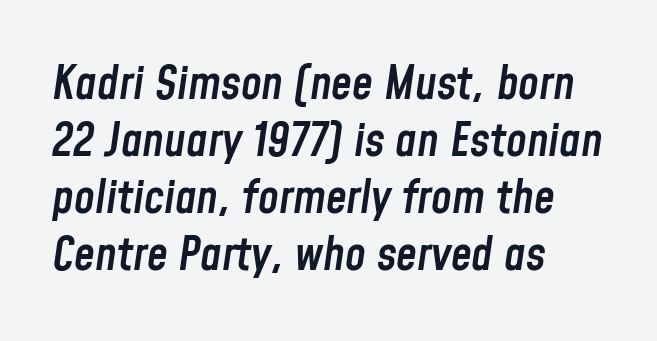
Q: Is the text bold? A: Semi-bold.
Q: Is the text italic (slanted)? A: Yes, it leans right by about 8 degrees.
Q: Is the text underlined? A: No.
Q: How is the paragraph aligned? A: Left-aligned.
Q: Is the spacing between letters normal or unusually wide? A: Normal.
Q: Width (condensed, normal, or wide)? A: Condensed.
Q: Stroke contrast? A: Low.
Q: x-height? A: Medium.
Q: Monospaced? A: No.
